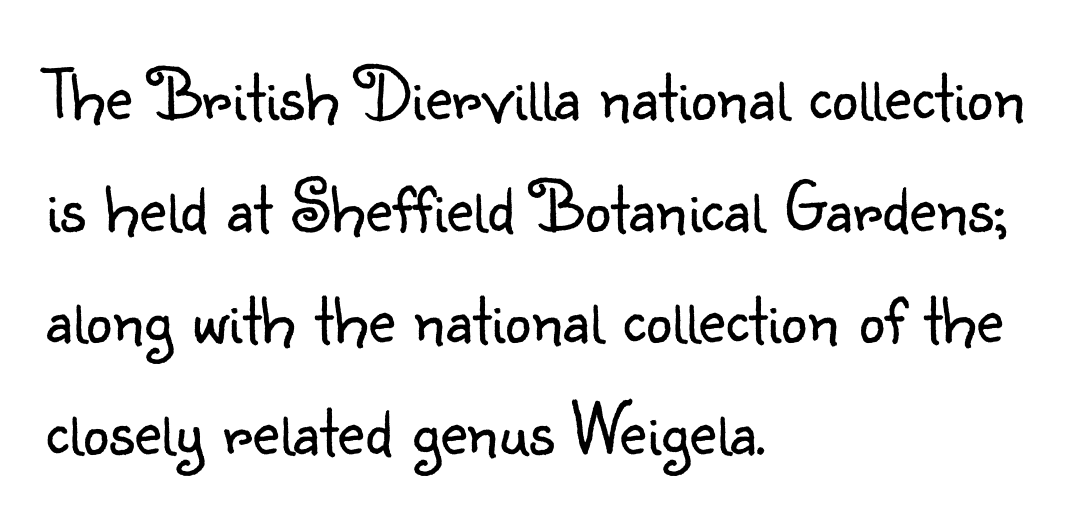
The image shows 74 px light sans-serif type, upright; set left-aligned, normal line spacing (1.51x), normal letter spacing, not underlined; low stroke contrast and a small x-height.
